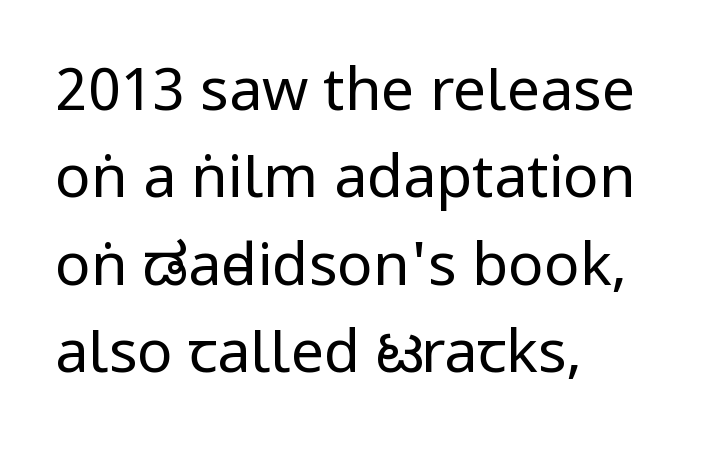
Q: Is the text bold? A: No.
Q: Is the text italic (slanted)? A: No, it is upright.
Q: Is the typeface a serif or a sans-serif typeface? A: Sans-serif.
Q: Is the text underlined? A: No.
Q: How is the paragraph aligned? A: Left-aligned.
Q: Is the spacing between letters normal or unusually wide? A: Normal.
Q: Is the spacing between lines tight, normal or loose? A: Normal.
Q: Width (condensed, normal, or wide)? A: Condensed.
Q: Stroke contrast? A: Low.
Q: x-height? A: Large.
Q: Monospaced? A: No.
